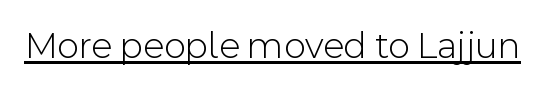
Default kerning and tracking; the words read as compact shapes. The weight tops out at a normal text grade. The letters advance in unequal steps, a hallmark of proportional type. Examine the stroke ends and you'll find no serifs.
